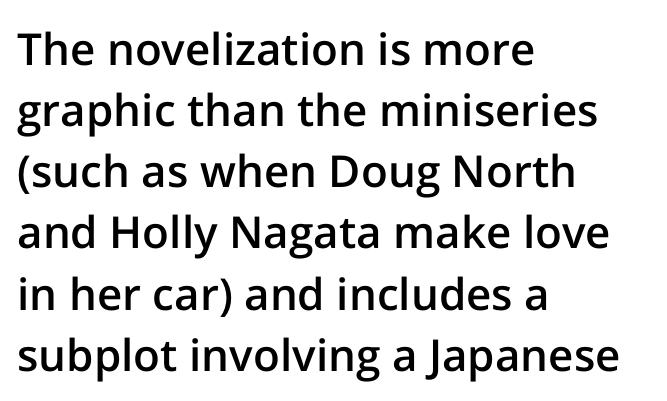
{"serif": "no", "italic": "no", "bold": "semi", "weight": "semibold", "width": "normal", "stroke_contrast": "low", "x_height": "medium", "monospaced": "no", "underline": "no", "align": "left", "line_spacing": "normal", "line_spacing_ratio": 1.39, "letter_spacing": "normal", "letter_spacing_em": 0.0, "glyph_px": 44}
